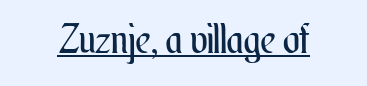
{"italic": "no", "bold": "no", "weight": "regular", "width": "condensed", "stroke_contrast": "medium", "x_height": "small", "monospaced": "no", "underline": "yes", "letter_spacing": "normal", "letter_spacing_em": 0.0, "glyph_px": 40}
